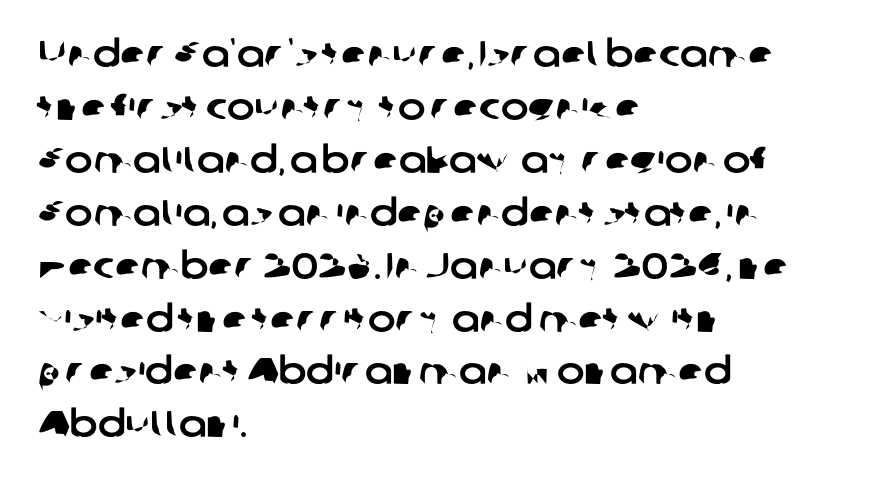
Q: Is the typeface a serif or a sans-serif typeface? A: Sans-serif.
Q: Is the text underlined? A: No.
Q: How is the paragraph aligned? A: Left-aligned.
Q: Is the spacing between letters normal or unusually wide? A: Normal.
Q: Is the spacing between lines tight, normal or loose? A: Normal.
Q: Width (condensed, normal, or wide)? A: Normal.
Q: Stroke contrast? A: Low.
Q: x-height? A: Medium.
Q: Monospaced? A: No.
